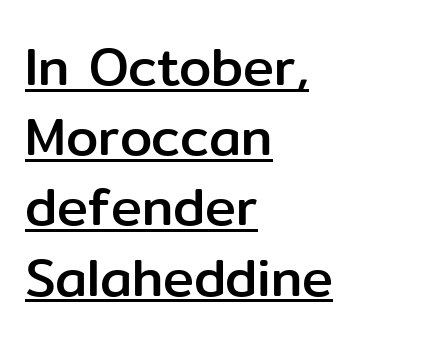
The designer left line spacing at the default. Descenders here cross a horizontal rule under the line. Type style note: lacks serifs. Note the varied advance widths — an 'i' is clearly narrower than an 'm'. Each word holds together tightly as a unit, with standard inter-letter gaps. The typesetter chose a ragged-right arrangement here.
